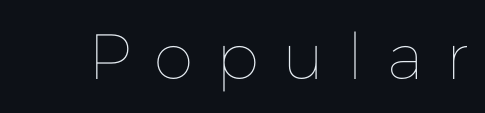
The image shows 64 px thin type, upright; set unusually wide letter spacing (+0.37 em), not underlined; low stroke contrast and a medium x-height.
